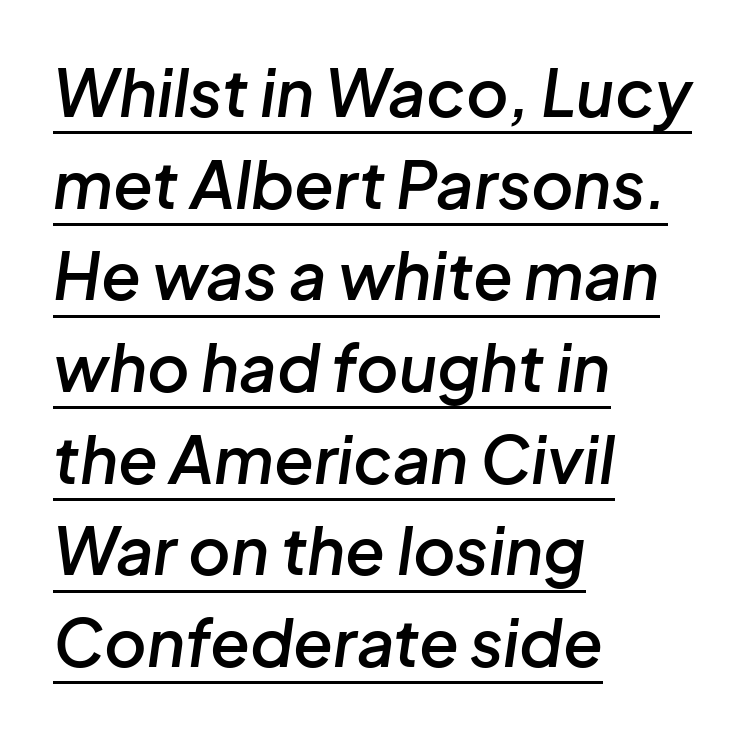
{"italic": "yes", "lean": "right", "slant_degrees": 8, "bold": "semi", "weight": "semibold", "width": "normal", "stroke_contrast": "low", "x_height": "medium", "monospaced": "no", "underline": "yes", "align": "left", "line_spacing": "normal", "line_spacing_ratio": 1.41, "letter_spacing": "normal", "letter_spacing_em": 0.0, "glyph_px": 65}
